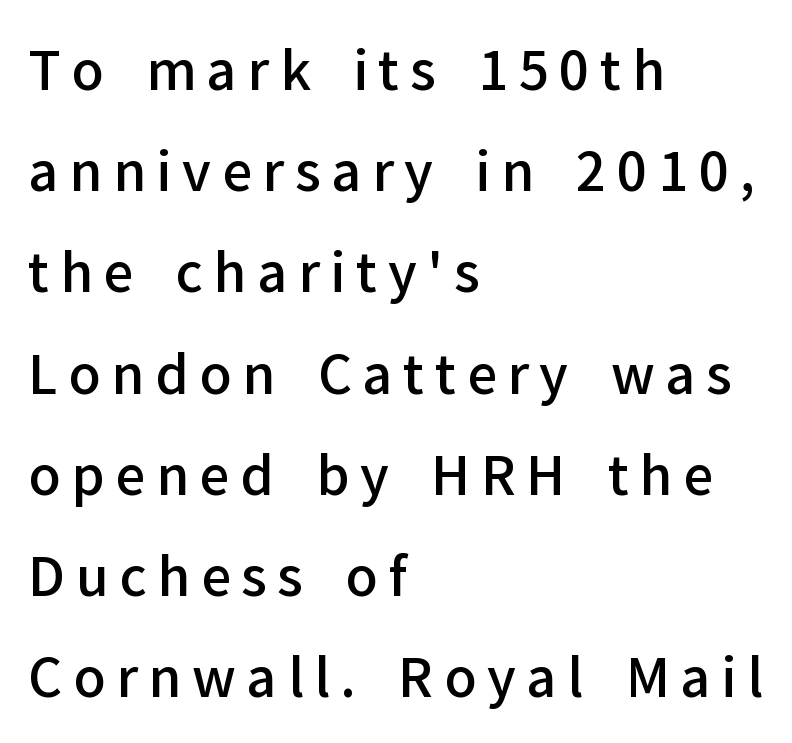
{"serif": "no", "italic": "no", "bold": "semi", "weight": "semibold", "width": "normal", "stroke_contrast": "low", "x_height": "medium", "monospaced": "no", "underline": "no", "align": "left", "line_spacing": "loose", "line_spacing_ratio": 1.91, "letter_spacing": "wide", "letter_spacing_em": 0.2, "glyph_px": 53}
